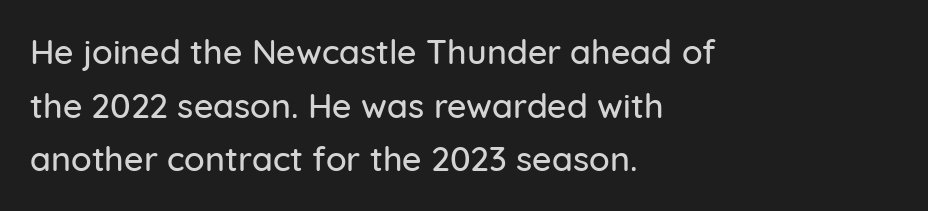
Q: Is the text italic (slanted)? A: No, it is upright.
Q: Is the typeface a serif or a sans-serif typeface? A: Sans-serif.
Q: Is the text underlined? A: No.
Q: How is the paragraph aligned? A: Left-aligned.
Q: Is the spacing between letters normal or unusually wide? A: Normal.
Q: Is the spacing between lines tight, normal or loose? A: Normal.
Q: Width (condensed, normal, or wide)? A: Normal.
Q: Stroke contrast? A: Low.
Q: x-height? A: Medium.
Q: Monospaced? A: No.
